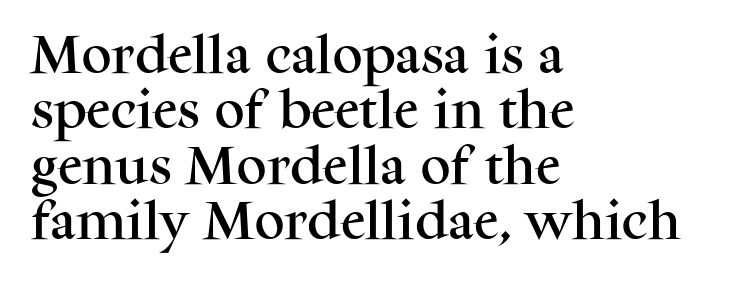
The image shows 42 px serif type, upright; set left-aligned, normal line spacing (1.32x), normal letter spacing, not underlined; medium stroke contrast and a medium x-height.
